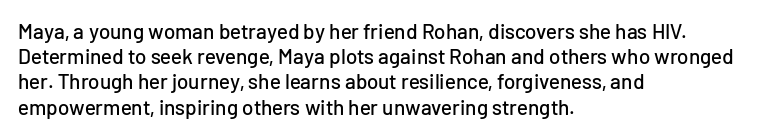
The image shows 21 px text type, upright; set left-aligned, line spacing 1.2x, normal letter spacing, not underlined.
